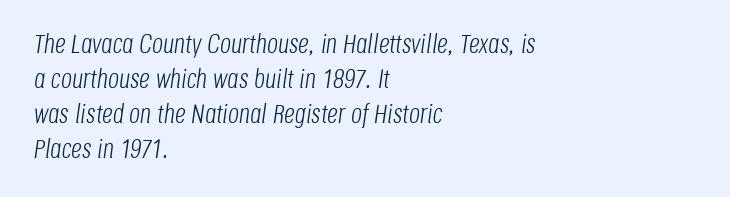
The image shows 27 px text type, italic (leaning right); set left-aligned, normal line spacing (1.3x), normal letter spacing, not underlined.
